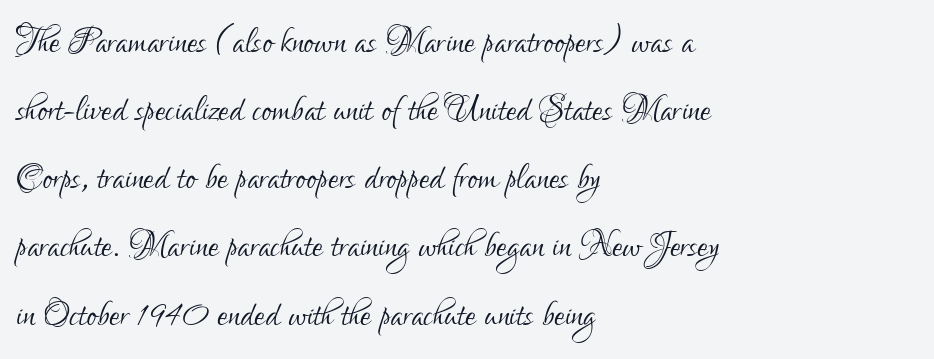
Q: Is the text bold? A: No.
Q: Is the text italic (slanted)? A: Yes.
Q: Is the typeface a serif or a sans-serif typeface? A: Sans-serif.
Q: Is the text underlined? A: No.
Q: How is the paragraph aligned? A: Left-aligned.
Q: Is the spacing between letters normal or unusually wide? A: Normal.
Q: Is the spacing between lines tight, normal or loose? A: Normal.
Q: Width (condensed, normal, or wide)? A: Condensed.
Q: Stroke contrast? A: Low.
Q: x-height? A: Small.
Q: Monospaced? A: No.
